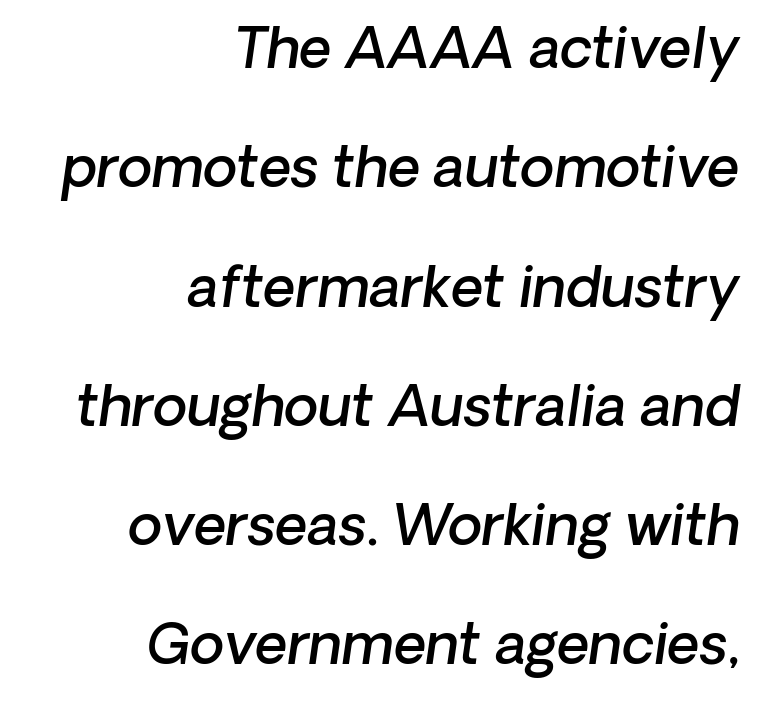
The image shows 56 px semibold type, italic (leaning right); set right-aligned, loose line spacing (2.13x), normal letter spacing, not underlined; low stroke contrast and a medium x-height.
